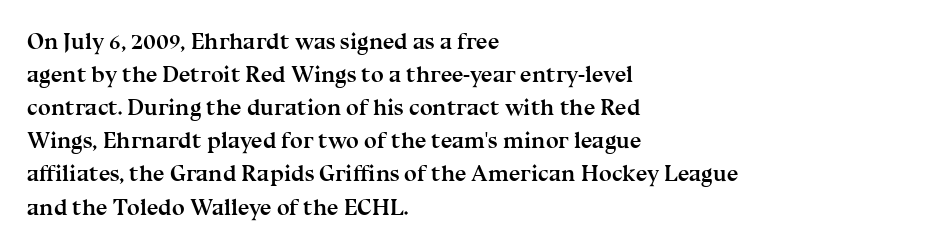
{"italic": "no", "bold": "yes", "underline": "no", "align": "left", "line_spacing": "normal", "line_spacing_ratio": 1.44, "letter_spacing": "normal", "letter_spacing_em": 0.0, "glyph_px": 23}
